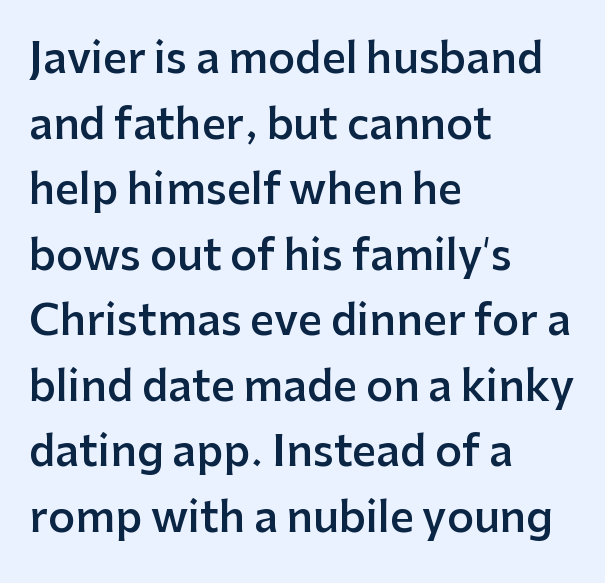
Q: Is the text bold? A: Semi-bold.
Q: Is the text italic (slanted)? A: No, it is upright.
Q: Is the typeface a serif or a sans-serif typeface? A: Sans-serif.
Q: Is the text underlined? A: No.
Q: How is the paragraph aligned? A: Left-aligned.
Q: Is the spacing between letters normal or unusually wide? A: Normal.
Q: Is the spacing between lines tight, normal or loose? A: Normal.
Q: Width (condensed, normal, or wide)? A: Normal.
Q: Stroke contrast? A: Low.
Q: x-height? A: Medium.
Q: Monospaced? A: No.
